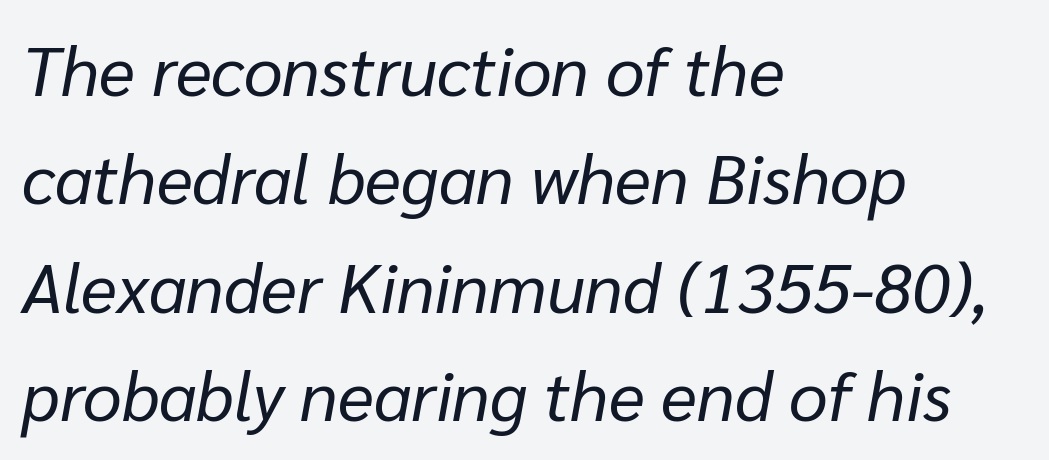
Leftover space on each line is placed entirely after the last word. Glyph-to-glyph distance matches everyday printed text. Slanted lettering throughout. Note the varied advance widths — an 'i' is clearly narrower than an 'm'. Check the space under the baseline: it is left empty.
